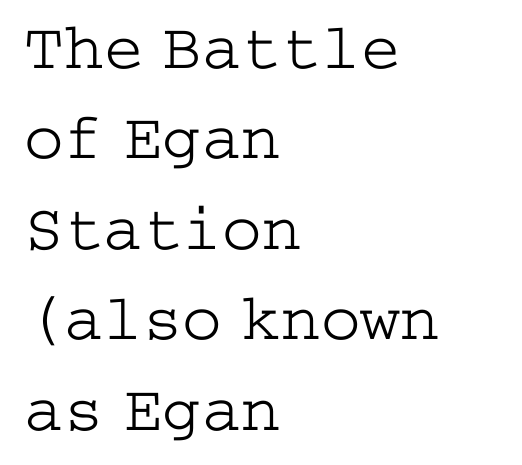
Q: Is the text bold? A: No.
Q: Is the text italic (slanted)? A: No, it is upright.
Q: Is the typeface a serif or a sans-serif typeface? A: Serif.
Q: Is the text underlined? A: No.
Q: How is the paragraph aligned? A: Left-aligned.
Q: Is the spacing between letters normal or unusually wide? A: Normal.
Q: Is the spacing between lines tight, normal or loose? A: Normal.
Q: Width (condensed, normal, or wide)? A: Wide.
Q: Stroke contrast? A: Low.
Q: x-height? A: Medium.
